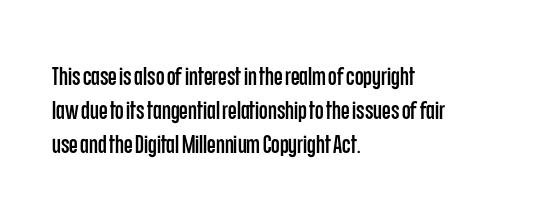
The image shows 25 px text type, upright; set left-aligned, normal line spacing (1.37x), normal letter spacing, not underlined.
